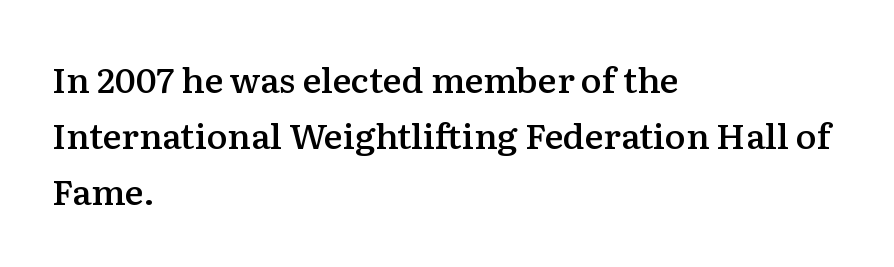
Q: Is the text bold? A: Semi-bold.
Q: Is the text italic (slanted)? A: No, it is upright.
Q: Is the typeface a serif or a sans-serif typeface? A: Serif.
Q: Is the text underlined? A: No.
Q: How is the paragraph aligned? A: Left-aligned.
Q: Is the spacing between letters normal or unusually wide? A: Normal.
Q: Is the spacing between lines tight, normal or loose? A: Normal.
Q: Width (condensed, normal, or wide)? A: Normal.
Q: Stroke contrast? A: Medium.
Q: x-height? A: Medium.
Q: Monospaced? A: No.
